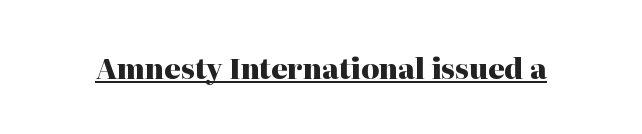
Q: Is the text bold? A: Yes.
Q: Is the text italic (slanted)? A: No, it is upright.
Q: Is the typeface a serif or a sans-serif typeface? A: Serif.
Q: Is the text underlined? A: Yes.
Q: Is the spacing between letters normal or unusually wide? A: Normal.
Q: Width (condensed, normal, or wide)? A: Normal.
Q: Stroke contrast? A: High.
Q: x-height? A: Medium.
Q: Monospaced? A: No.
